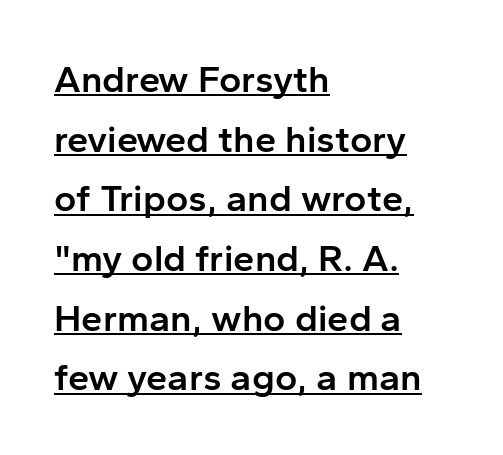
Q: Is the text bold? A: Semi-bold.
Q: Is the text italic (slanted)? A: No, it is upright.
Q: Is the typeface a serif or a sans-serif typeface? A: Sans-serif.
Q: Is the text underlined? A: Yes.
Q: How is the paragraph aligned? A: Left-aligned.
Q: Is the spacing between letters normal or unusually wide? A: Normal.
Q: Is the spacing between lines tight, normal or loose? A: Normal.
Q: Width (condensed, normal, or wide)? A: Normal.
Q: Stroke contrast? A: Low.
Q: x-height? A: Medium.
Q: Monospaced? A: No.
